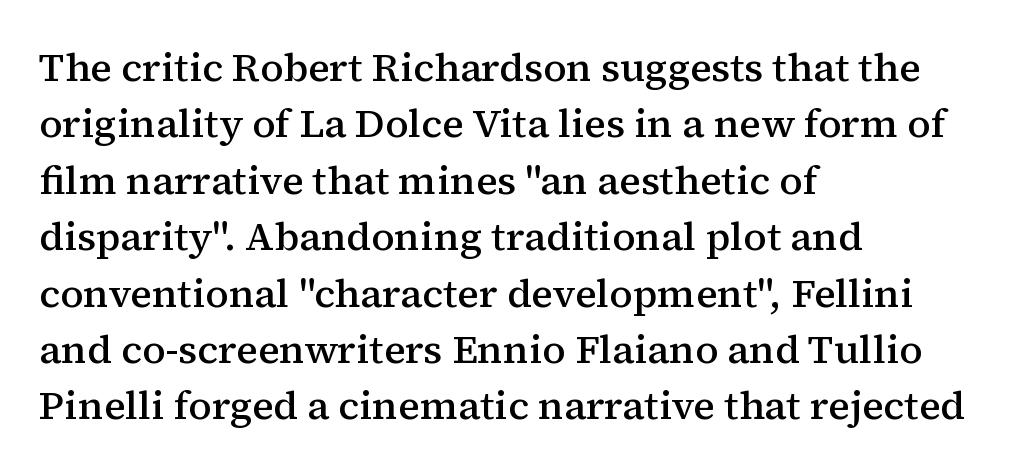
{"serif": "yes", "italic": "no", "bold": "semi", "weight": "semibold", "width": "normal", "stroke_contrast": "medium", "x_height": "medium", "monospaced": "no", "underline": "no", "align": "left", "line_spacing": "normal", "line_spacing_ratio": 1.41, "letter_spacing": "normal", "letter_spacing_em": 0.0, "glyph_px": 40}
